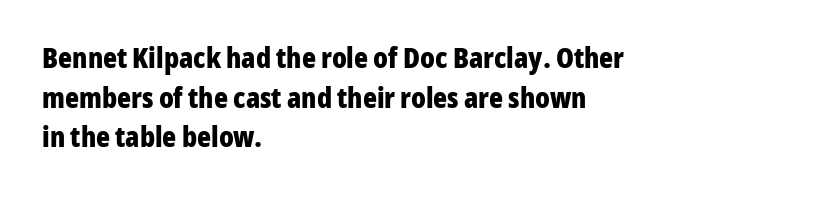
Q: Is the text bold? A: Yes.
Q: Is the text italic (slanted)? A: No, it is upright.
Q: Is the typeface a serif or a sans-serif typeface? A: Sans-serif.
Q: Is the text underlined? A: No.
Q: How is the paragraph aligned? A: Left-aligned.
Q: Is the spacing between letters normal or unusually wide? A: Normal.
Q: Is the spacing between lines tight, normal or loose? A: Normal.
Q: Width (condensed, normal, or wide)? A: Condensed.
Q: Stroke contrast? A: Low.
Q: x-height? A: Medium.
Q: Monospaced? A: No.
